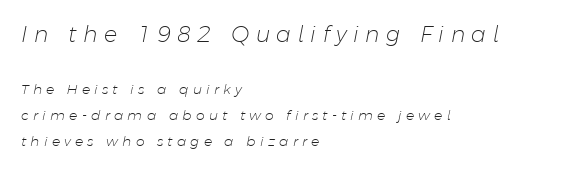
The image shows 22 px text type, italic (leaning right); set left-aligned, line spacing 1.86x, unusually wide letter spacing (+0.3 em), not underlined; the first (top) block is 1.57x larger.
